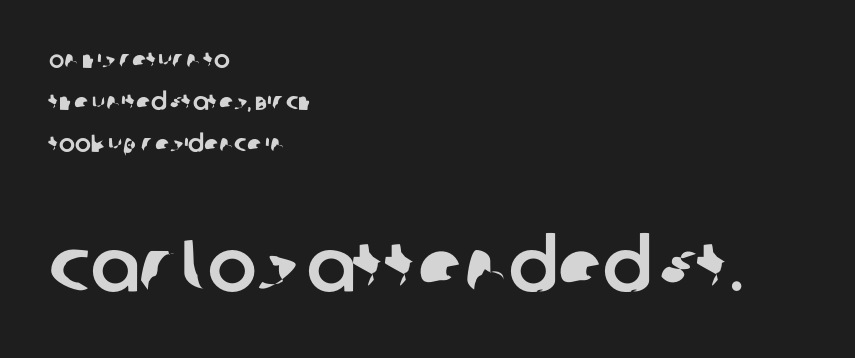
Q: Is the typeface a serif or a sans-serif typeface? A: Sans-serif.
Q: Is the text underlined? A: No.
Q: How is the paragraph aligned? A: Left-aligned.
Q: Is the spacing between letters normal or unusually wide? A: Normal.
Q: Which block of text is set in a larger size, the first (top) or the second (bottom)? A: The second (bottom) one.
Q: Width (condensed, normal, or wide)? A: Normal.
Q: Stroke contrast? A: Low.
Q: x-height? A: Large.
Q: Monospaced? A: No.
